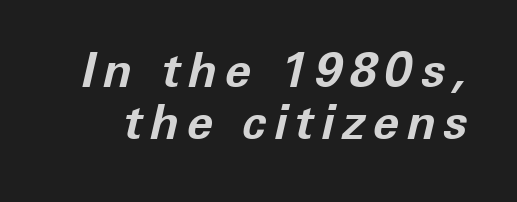
The image shows 48 px bold type, italic (leaning right); set tight line spacing (1.09x), not underlined; low stroke contrast and a medium x-height.
